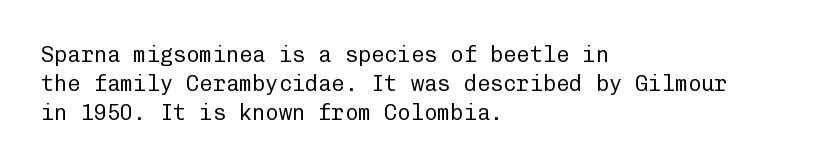
The image shows 22 px text type, upright; set left-aligned, normal line spacing (1.32x), normal letter spacing, not underlined.
